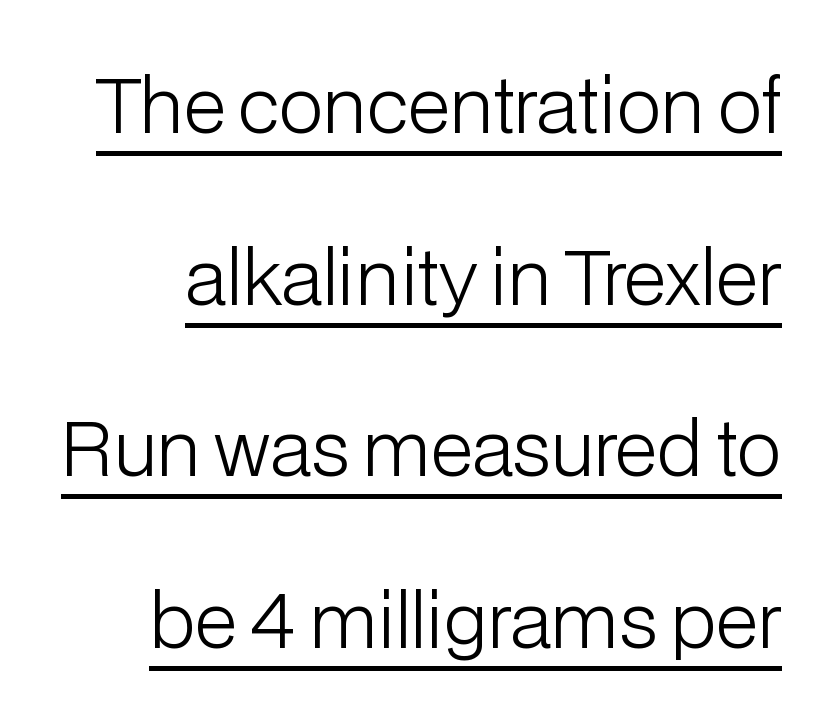
{"serif": "no", "italic": "no", "bold": "no", "weight": "light", "width": "normal", "stroke_contrast": "low", "x_height": "medium", "monospaced": "no", "underline": "yes", "line_spacing": "loose", "line_spacing_ratio": 2.32, "letter_spacing": "normal", "letter_spacing_em": 0.0, "glyph_px": 74}
